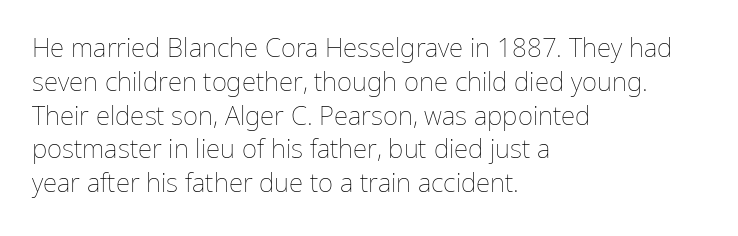
Descenders are the only things crossing below the line. Vertical strokes here are truly vertical. Compared with typical paragraphs, the rows here are spaced about the same. The setting favours the left margin, as ordinary paragraphs usually do.
